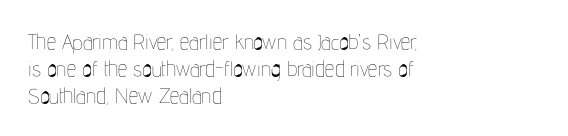
These lines keep a tight, regular rhythm from letter to letter. The rows are spaced the way most documents space them. Nothing heavy about these letters — not bold at all. A roman cut, with each character standing at attention. Check under the words: just untouched page. All the whitespace from short lines collects on the right.
